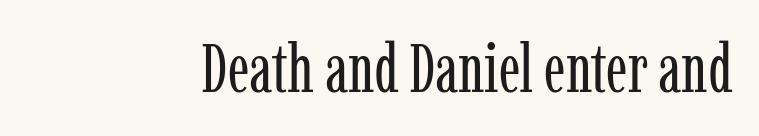
{"serif": "yes", "italic": "no", "bold": "no", "weight": "regular", "width": "condensed", "stroke_contrast": "low", "x_height": "medium", "monospaced": "no", "underline": "no", "letter_spacing": "normal", "letter_spacing_em": 0.0, "glyph_px": 68}
